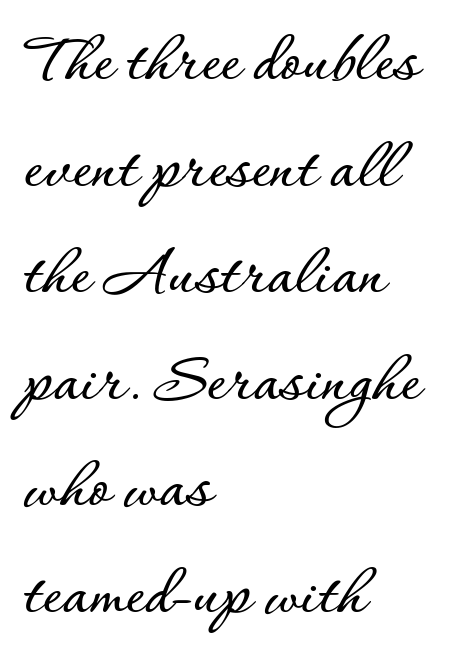
Q: Is the text italic (slanted)? A: Yes.
Q: Is the text underlined? A: No.
Q: How is the paragraph aligned? A: Left-aligned.
Q: Is the spacing between letters normal or unusually wide? A: Normal.
Q: Is the spacing between lines tight, normal or loose? A: Normal.
Q: Width (condensed, normal, or wide)? A: Normal.
Q: Stroke contrast? A: Low.
Q: x-height? A: Small.
Q: Monospaced? A: No.
